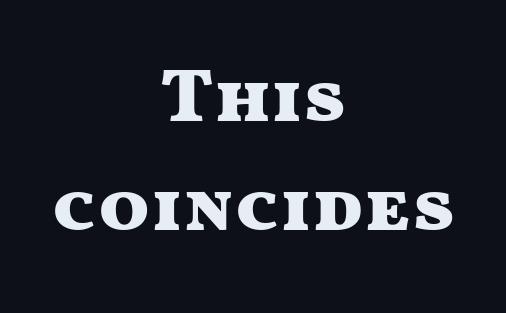
Plenty of ink on the page — the face is bold. A normal amount of white space separates one row of letters from the next. The font family rendered here belongs to the sans-serif group. These lines keep a tight, regular rhythm from letter to letter. Looks like regular typesetting: each glyph gets only the width it needs.
